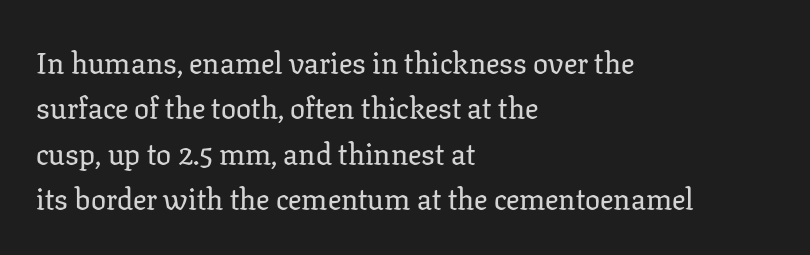
{"serif": "yes", "italic": "no", "width": "normal", "stroke_contrast": "low", "x_height": "medium", "monospaced": "no", "underline": "no", "align": "left", "line_spacing": "normal", "line_spacing_ratio": 1.51, "letter_spacing": "normal", "letter_spacing_em": 0.0, "glyph_px": 30}
